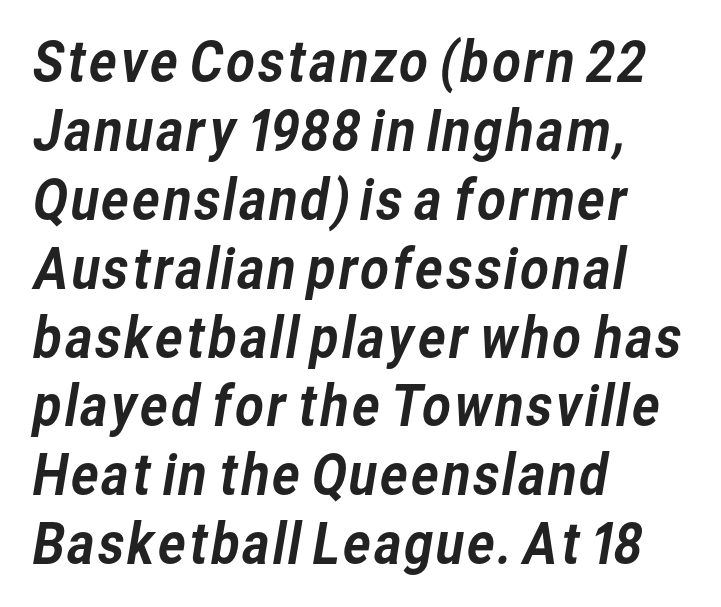
Looks like regular typesetting: each glyph gets only the width it needs. The rendering keeps characters at their native spacing. Does the copy run flush right? No — it runs flush left. No word sits above an underline.
